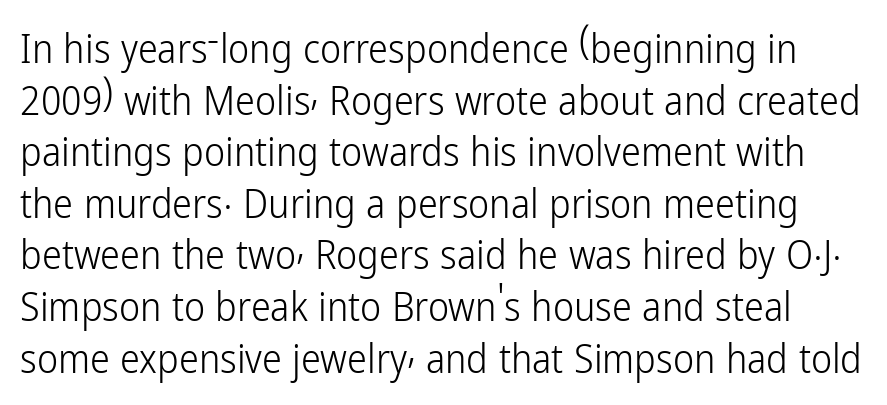
{"serif": "no", "italic": "no", "bold": "no", "weight": "light", "width": "condensed", "stroke_contrast": "low", "x_height": "medium", "monospaced": "no", "underline": "no", "line_spacing": "normal", "line_spacing_ratio": 1.29, "letter_spacing": "normal", "letter_spacing_em": 0.0, "glyph_px": 40}
